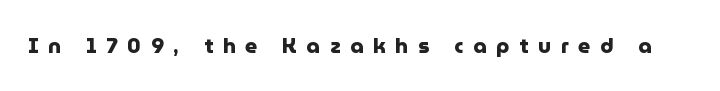
{"italic": "no", "bold": "yes", "underline": "no", "letter_spacing": "wide", "letter_spacing_em": 0.46, "glyph_px": 21}
